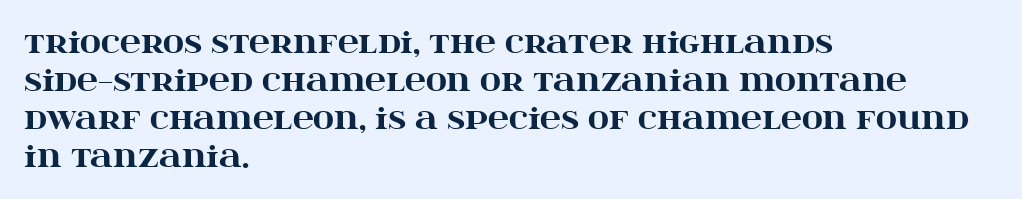
The image shows 29 px heavy, wide serif type, upright; set left-aligned, normal line spacing (1.31x), normal letter spacing, not underlined; high stroke contrast and a large x-height.
